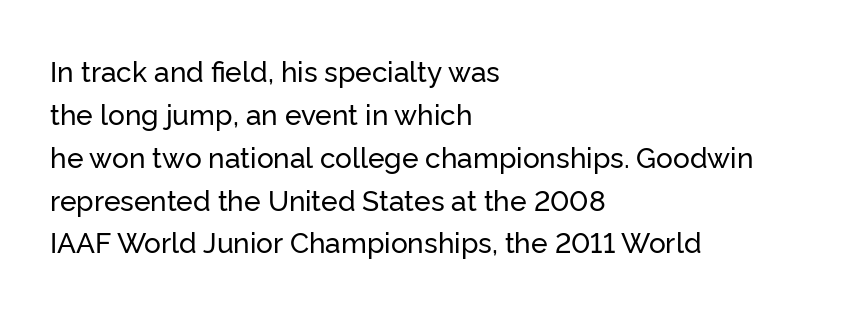
{"serif": "no", "italic": "no", "width": "normal", "stroke_contrast": "low", "x_height": "medium", "monospaced": "no", "underline": "no", "align": "left", "line_spacing": "normal", "line_spacing_ratio": 1.53, "letter_spacing": "normal", "letter_spacing_em": 0.0, "glyph_px": 28}
